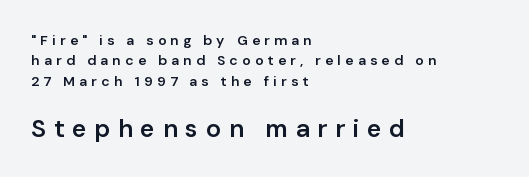
Style check: upright. Which margin do the lines hug? The left one — the right edge is uneven. Baseline-to-baseline distance is the conventional proportion of letter height. These two chunks differ in scale, with the bottom chunk taking the larger measure. The letterforms stand isolated, each surrounded by extra space. The glyphs are unaccompanied by any horizontal stroke below them.
